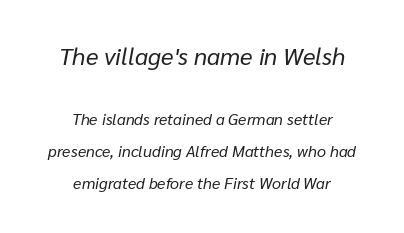
Heaviness? Minimal to ordinary, like unemphasized prose. The rendering shrinks the type as you move from the upper chunk to the lower. The area under the type is left untouched. Widely set lines give the paragraph a tall, airy silhouette.
